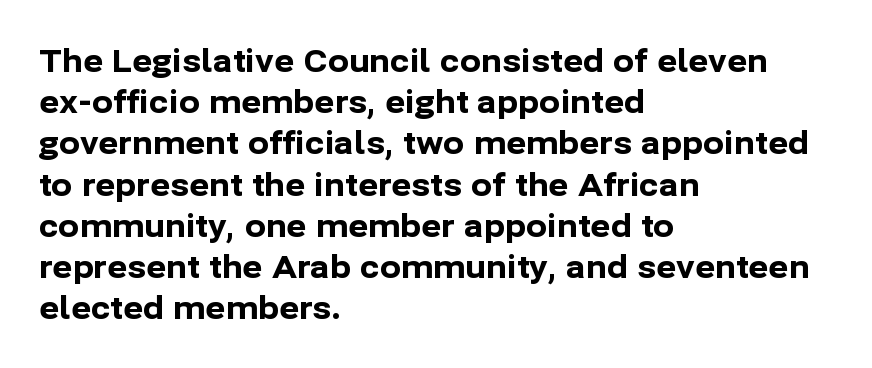
The image shows 31 px bold sans-serif type, upright; set left-aligned, normal line spacing (1.33x), normal letter spacing, not underlined; low stroke contrast and a medium x-height.
